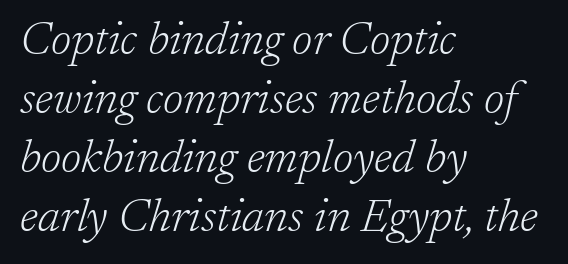
Alignment: flush left. Compared with typical paragraphs, the rows here are spaced about the same. The type family on display is of the serif kind. Quick note: italic. Beneath every word, the page is bare. Weight: regular or lighter.
